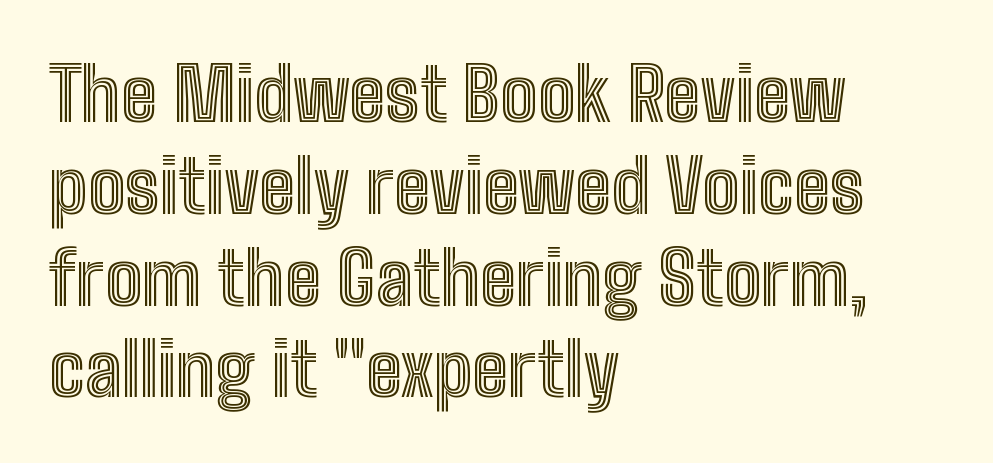
Default kerning and tracking; the words read as compact shapes. Descenders are the only things crossing below the line. Is this a fixed-width face? No — the glyphs have proportional, varying widths. Leftover space on each line is placed entirely after the last word.
